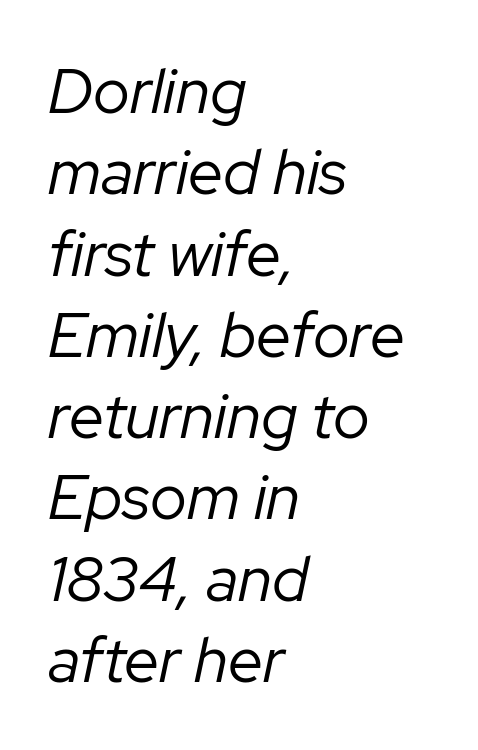
Q: Is the text bold? A: No.
Q: Is the text italic (slanted)? A: Yes, it leans right by about 12 degrees.
Q: Is the text underlined? A: No.
Q: How is the paragraph aligned? A: Left-aligned.
Q: Is the spacing between letters normal or unusually wide? A: Normal.
Q: Is the spacing between lines tight, normal or loose? A: Normal.
Q: Width (condensed, normal, or wide)? A: Normal.
Q: Stroke contrast? A: Low.
Q: x-height? A: Medium.
Q: Monospaced? A: No.
